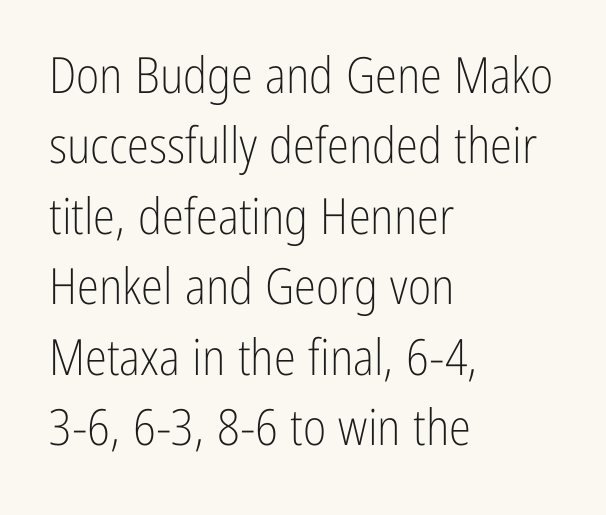
How are the letters spaced? Ordinarily, with no added tracking. This rendering features lettering with no underline. Is there any slant? The stems are plumb. The rows are spaced the way most documents space them. The letters advance in unequal steps, a hallmark of proportional type.
